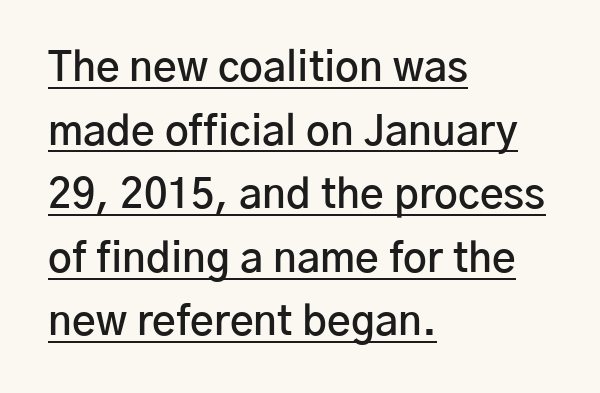
The image shows 41 px semibold sans-serif type, upright; set left-aligned, normal line spacing (1.55x), normal letter spacing, underlined; low stroke contrast and a medium x-height.
